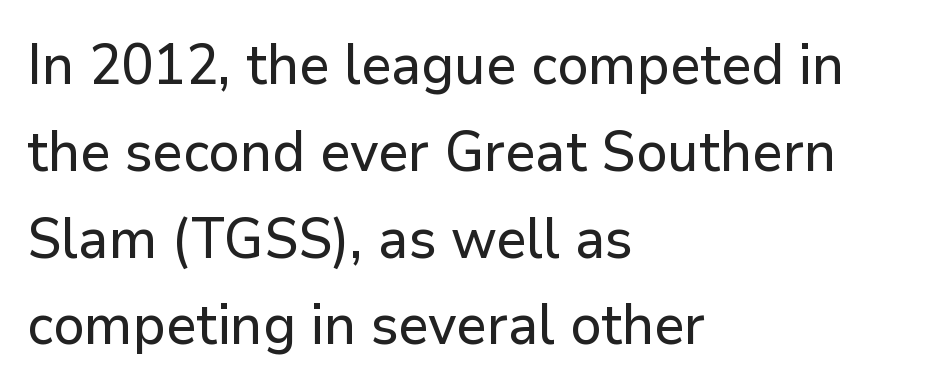
The image shows 56 px sans-serif type, upright; set left-aligned, normal line spacing (1.55x), normal letter spacing, not underlined; low stroke contrast and a medium x-height.
